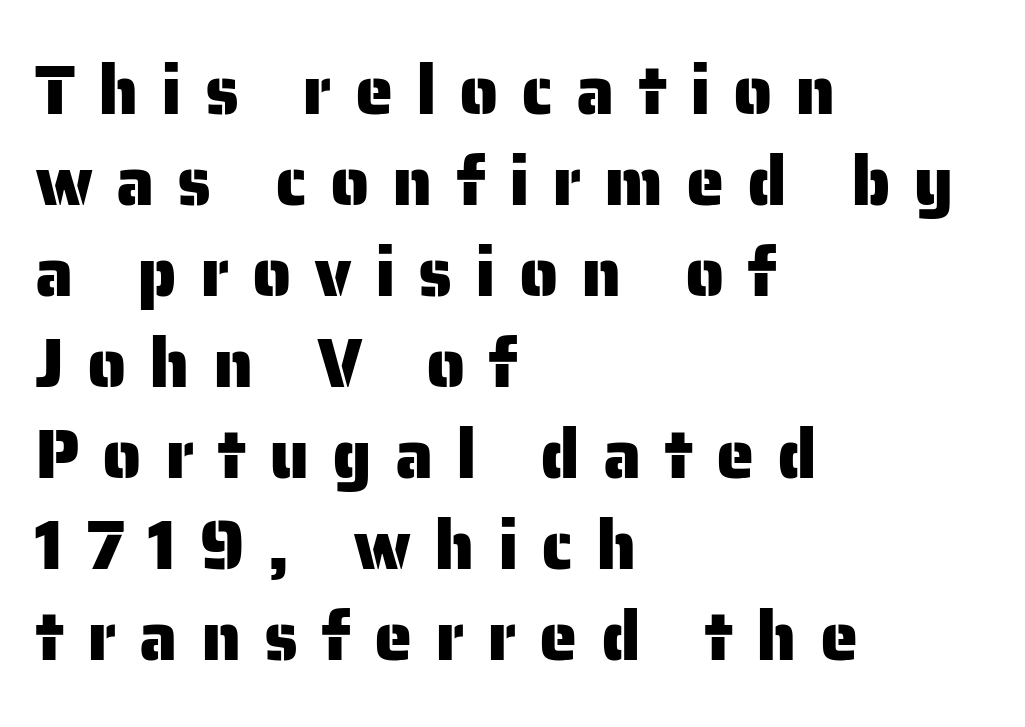
The image shows 69 px sans-serif type, upright; set left-aligned, normal line spacing (1.32x), unusually wide letter spacing (+0.33 em), not underlined; low stroke contrast and a medium x-height.
